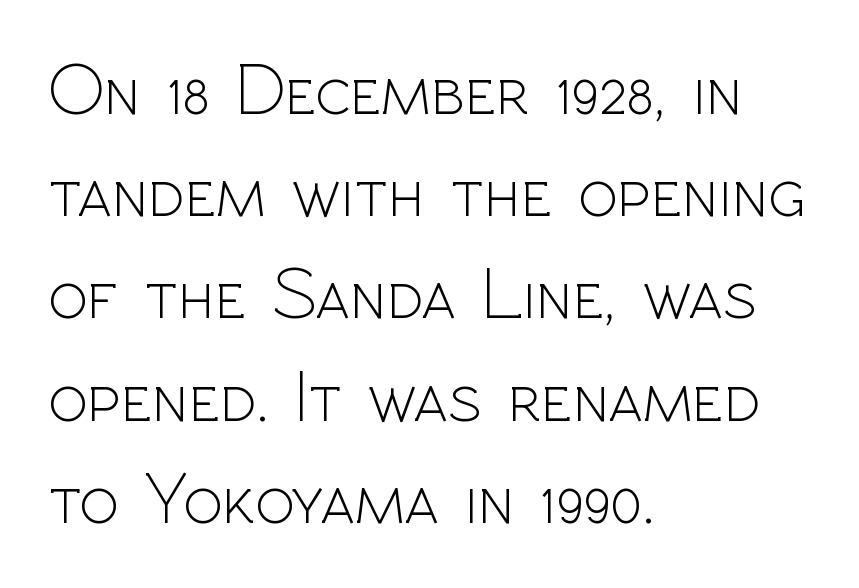
The letters advance in unequal steps, a hallmark of proportional type. The line-height multiplier appears to be the usual default. One-word summary of the alignment: left. Descenders are the only things crossing below the line.
